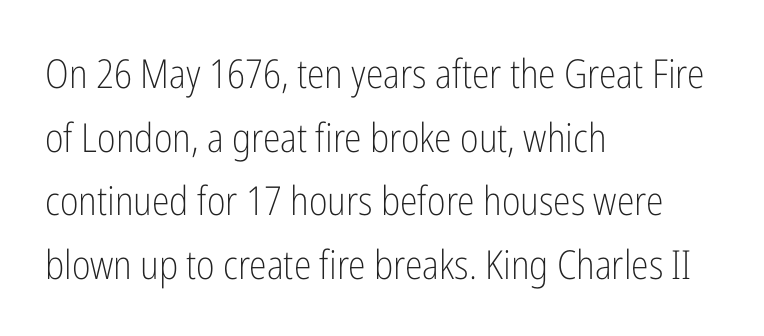
Q: Is the text bold? A: No.
Q: Is the text italic (slanted)? A: No, it is upright.
Q: Is the typeface a serif or a sans-serif typeface? A: Sans-serif.
Q: Is the text underlined? A: No.
Q: How is the paragraph aligned? A: Left-aligned.
Q: Is the spacing between letters normal or unusually wide? A: Normal.
Q: Is the spacing between lines tight, normal or loose? A: Normal.
Q: Width (condensed, normal, or wide)? A: Condensed.
Q: Stroke contrast? A: Low.
Q: x-height? A: Medium.
Q: Monospaced? A: No.
